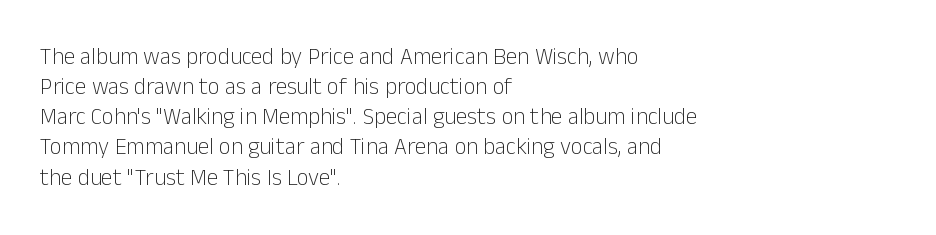
Teacher's note: observe the even left margin — that is flush-left alignment. Does extra space separate the letters? No, they use regular spacing. In terms of posture, this sample is upright. The glyphs are unaccompanied by any horizontal stroke below them. The lines sit at an ordinary, default distance from one another.
